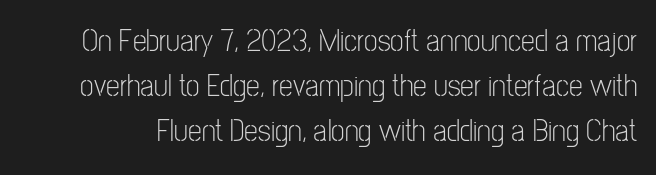
Ink coverage per letter is moderate at most. The font family rendered here belongs to the sans-serif group. Has an underline been added? It has not. Normally led — the rows are evenly, conventionally spaced. You could call the tracking neutral — neither tight nor loose. The lettering holds an erect, upright posture throughout.
